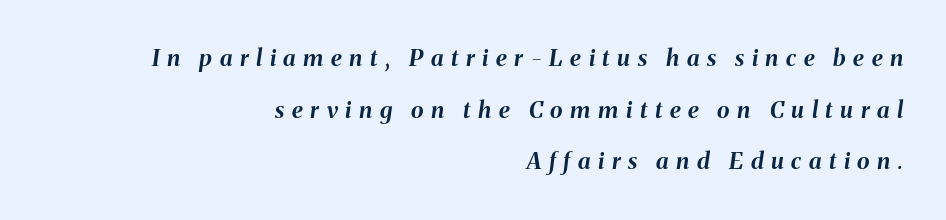
Q: Is the text bold? A: Yes.
Q: Is the text italic (slanted)? A: Yes, it leans right by about 8 degrees.
Q: Is the text underlined? A: No.
Q: How is the paragraph aligned? A: Right-aligned.
Q: Is the spacing between letters normal or unusually wide? A: Unusually wide.
Q: Is the spacing between lines tight, normal or loose? A: Loose.
